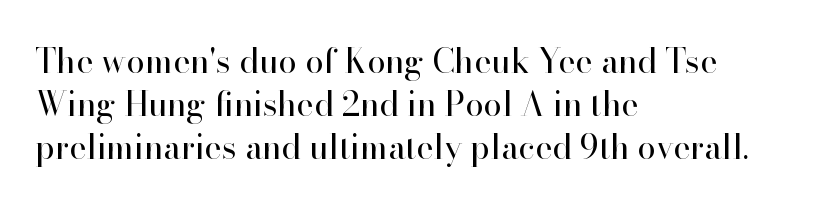
The image shows 33 px regular-weight serif type, upright; set left-aligned, normal line spacing (1.3x), normal letter spacing, not underlined; high stroke contrast and a small x-height.
